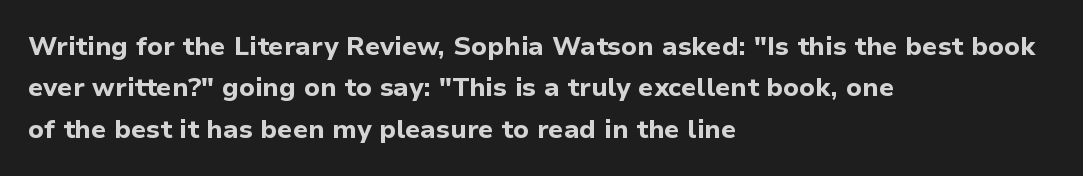
{"italic": "no", "bold": "yes", "underline": "no", "align": "left", "line_spacing": "normal", "line_spacing_ratio": 1.59, "letter_spacing": "normal", "letter_spacing_em": 0.0, "glyph_px": 26}
